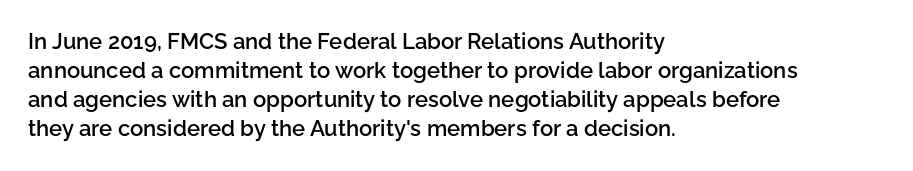
If you drew a ruler down the left edge, every line would touch it. The specimen reads as upright at a glance. The rendering uses a moderate line-height, typical for paragraphs. Has an underline been added? It has not. The line texture is even and compact thanks to regular tracking. Summary of weight: moderately heavy, a semibold.
